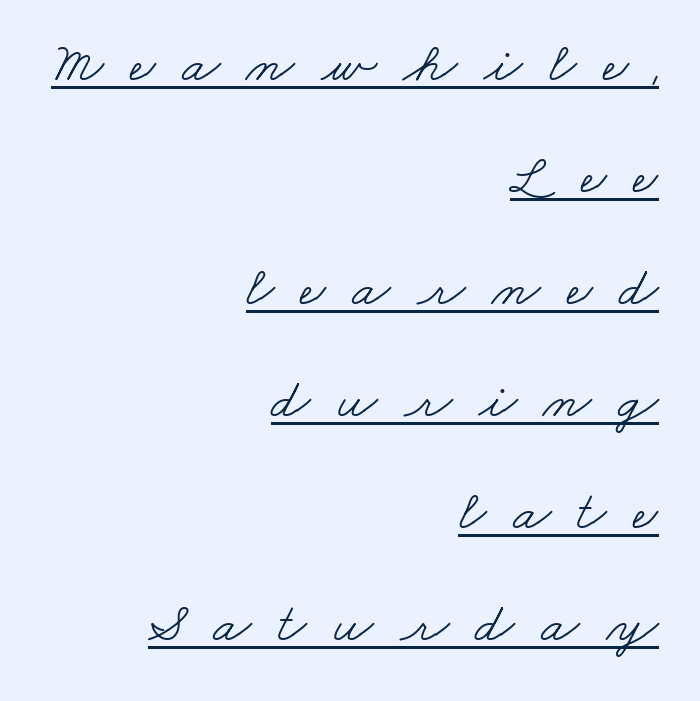
The image shows 56 px light, wide serif type; set right-aligned, loose line spacing (2.0x), unusually wide letter spacing (+0.47 em), underlined; low stroke contrast and a small x-height.
